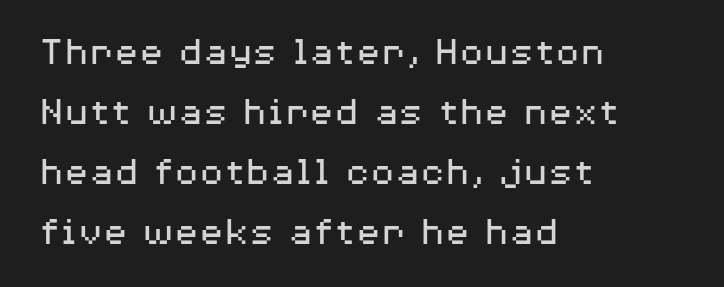
The image shows 41 px regular-weight, wide sans-serif type, upright; set left-aligned, normal line spacing (1.46x), normal letter spacing, not underlined; medium stroke contrast and a medium x-height.
